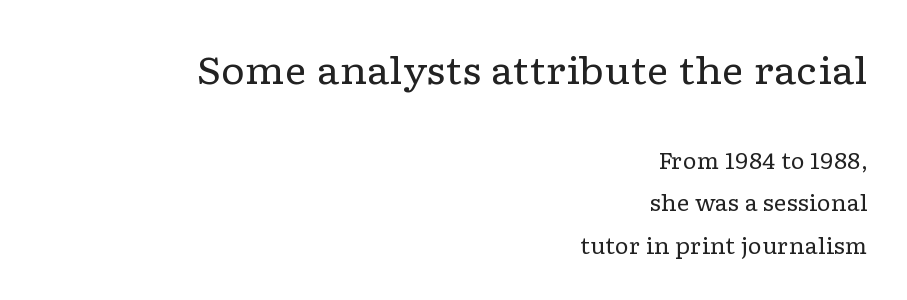
{"serif": "yes", "italic": "no", "bold": "no", "weight": "regular", "width": "wide", "stroke_contrast": "low", "x_height": "medium", "monospaced": "no", "underline": "no", "align": "right", "line_spacing": "loose", "line_spacing_ratio": 1.93, "letter_spacing": "normal", "letter_spacing_em": 0.0, "larger_block": "first", "size_ratio": 1.73, "glyph_px": 38}
